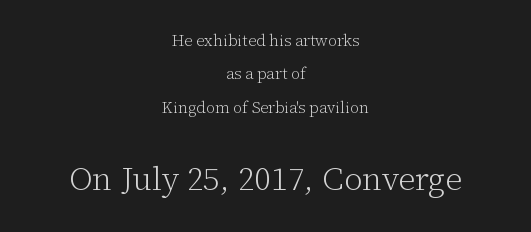
Q: Is the text bold? A: No.
Q: Is the text italic (slanted)? A: No, it is upright.
Q: Is the typeface a serif or a sans-serif typeface? A: Serif.
Q: Is the text underlined? A: No.
Q: How is the paragraph aligned? A: Centered.
Q: Is the spacing between letters normal or unusually wide? A: Normal.
Q: Is the spacing between lines tight, normal or loose? A: Loose.
Q: Which block of text is set in a larger size, the first (top) or the second (bottom)? A: The second (bottom) one.
Q: Width (condensed, normal, or wide)? A: Normal.
Q: Stroke contrast? A: Low.
Q: x-height? A: Medium.
Q: Monospaced? A: No.
